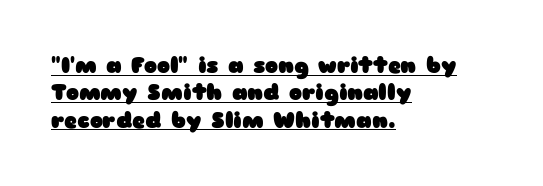
{"italic": "no", "bold": "yes", "underline": "yes", "align": "left", "line_spacing_ratio": 1.24, "letter_spacing": "normal", "letter_spacing_em": 0.0, "glyph_px": 22}
